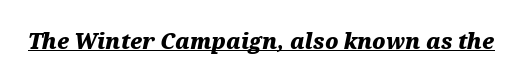
Q: Is the text bold? A: Yes.
Q: Is the text italic (slanted)? A: Yes, it leans right by about 12 degrees.
Q: Is the text underlined? A: Yes.
Q: Is the spacing between letters normal or unusually wide? A: Normal.
